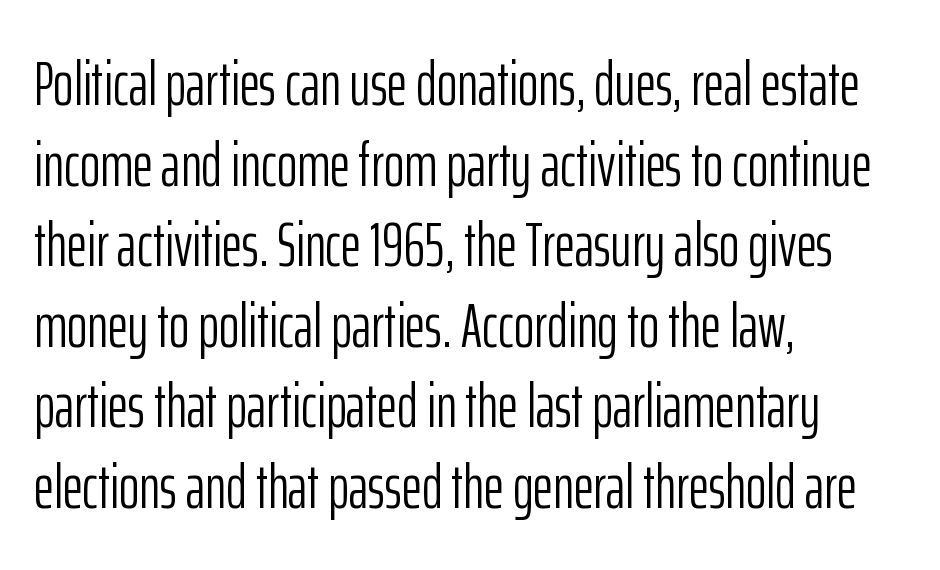
{"serif": "no", "italic": "no", "bold": "no", "weight": "light", "width": "condensed", "stroke_contrast": "low", "x_height": "medium", "monospaced": "no", "underline": "no", "align": "left", "line_spacing": "normal", "line_spacing_ratio": 1.3, "letter_spacing": "normal", "letter_spacing_em": 0.0, "glyph_px": 62}
